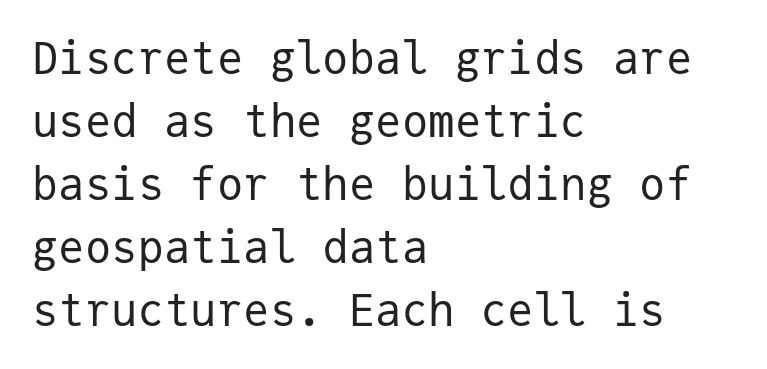
{"serif": "no", "italic": "no", "bold": "no", "weight": "regular", "width": "normal", "stroke_contrast": "low", "x_height": "medium", "monospaced": "yes", "underline": "no", "align": "left", "line_spacing": "normal", "line_spacing_ratio": 1.43, "letter_spacing": "normal", "letter_spacing_em": 0.0, "glyph_px": 44}
